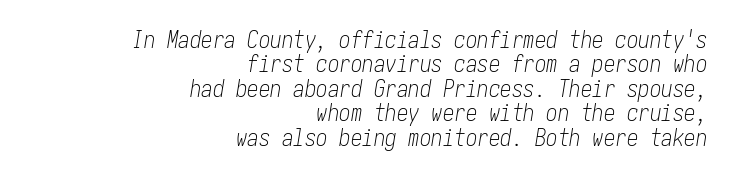
The lines are quadded right. No word sits above an underline. The tracking reads as untouched default to a designer's eye. The whole block is typeset with a tilt.
